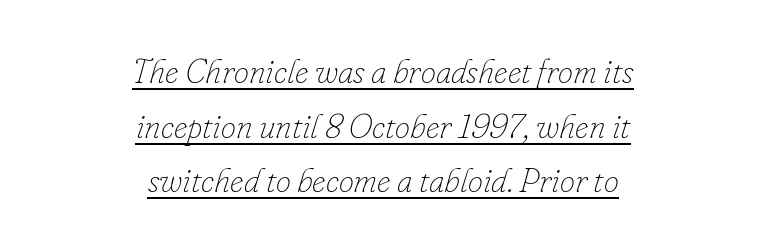
{"italic": "yes", "lean": "right", "slant_degrees": 16, "bold": "no", "weight": "thin", "width": "normal", "stroke_contrast": "low", "x_height": "small", "monospaced": "no", "underline": "yes", "align": "center", "line_spacing": "normal", "line_spacing_ratio": 1.61, "letter_spacing": "normal", "letter_spacing_em": 0.0, "glyph_px": 34}
